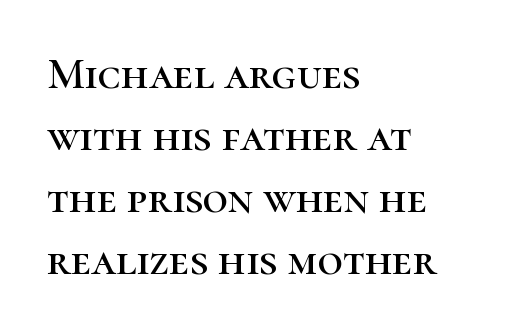
This block has exactly the height ordinary leading produces. Serifs: yes, visible at the terminals of the letterforms. Do the characters align in a grid? No, the font is proportional. When letters stand straight like this, we call the style roman or upright. The glyphs are unaccompanied by any horizontal stroke below them. Does the copy run flush right? No — it runs flush left.
